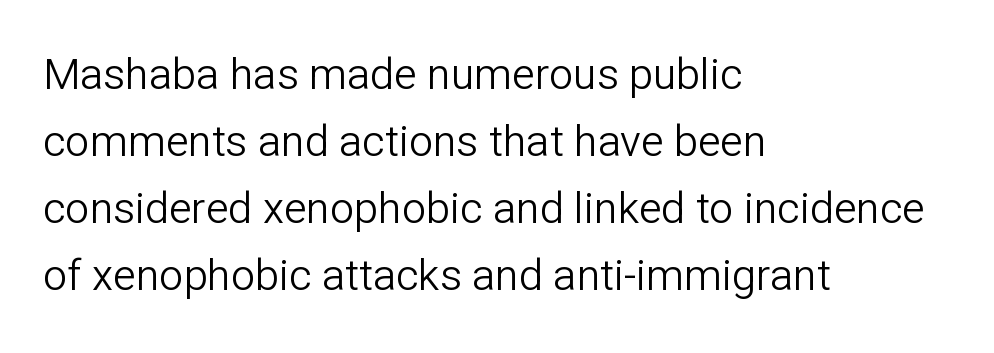
The image shows 43 px light sans-serif type, upright; set left-aligned, normal line spacing (1.56x), normal letter spacing, not underlined; low stroke contrast and a medium x-height.
